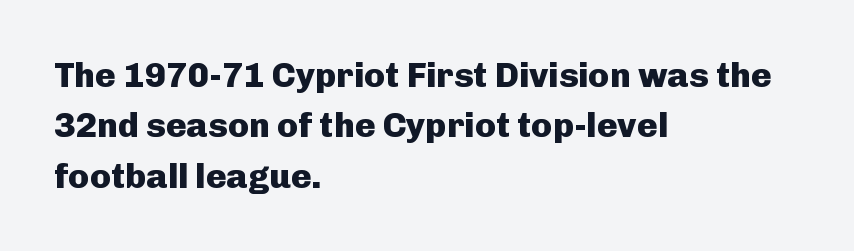
The image shows 35 px heavy sans-serif type, upright; set left-aligned, normal line spacing (1.44x), normal letter spacing, not underlined; low stroke contrast and a medium x-height.
